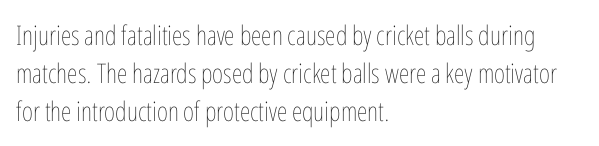
The image shows 27 px text type, upright; set left-aligned, normal line spacing (1.41x), normal letter spacing, not underlined.
